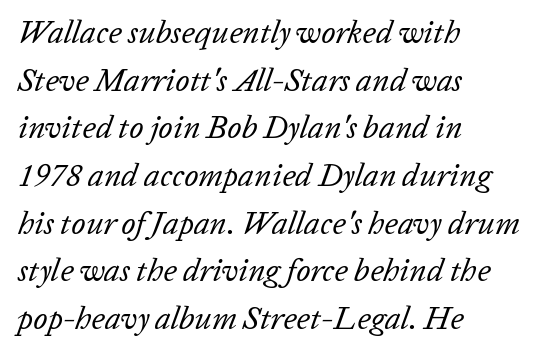
The image shows 32 px regular-weight type, italic (leaning right); set left-aligned, normal line spacing (1.49x), normal letter spacing, not underlined; low stroke contrast and a medium x-height.
